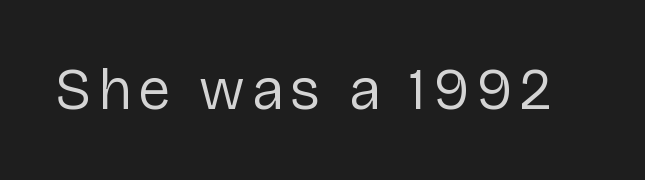
Q: Is the text bold? A: No.
Q: Is the text italic (slanted)? A: No, it is upright.
Q: Is the typeface a serif or a sans-serif typeface? A: Sans-serif.
Q: Is the text underlined? A: No.
Q: Width (condensed, normal, or wide)? A: Normal.
Q: Stroke contrast? A: Low.
Q: x-height? A: Medium.
Q: Monospaced? A: No.
